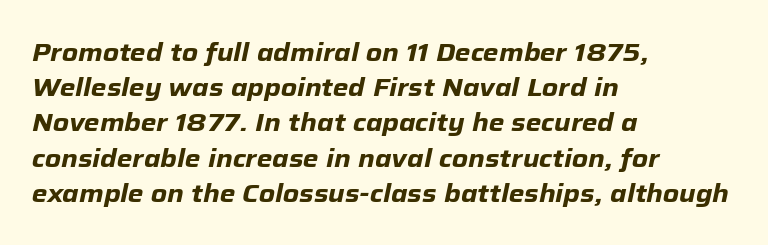
Q: Is the text bold? A: Yes.
Q: Is the text italic (slanted)? A: Yes, it leans right by about 12 degrees.
Q: Is the text underlined? A: No.
Q: How is the paragraph aligned? A: Left-aligned.
Q: Is the spacing between letters normal or unusually wide? A: Normal.
Q: Is the spacing between lines tight, normal or loose? A: Normal.
